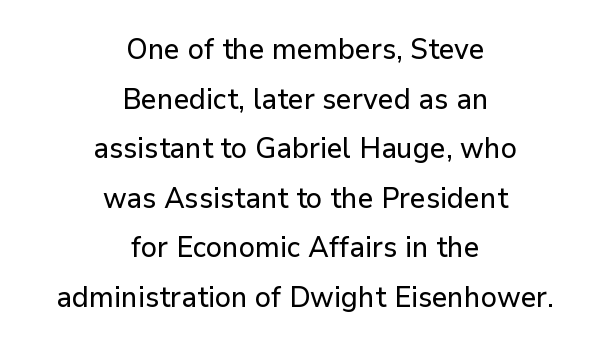
Q: Is the text italic (slanted)? A: No, it is upright.
Q: Is the typeface a serif or a sans-serif typeface? A: Sans-serif.
Q: Is the text underlined? A: No.
Q: How is the paragraph aligned? A: Centered.
Q: Is the spacing between letters normal or unusually wide? A: Normal.
Q: Width (condensed, normal, or wide)? A: Normal.
Q: Stroke contrast? A: Low.
Q: x-height? A: Medium.
Q: Monospaced? A: No.
